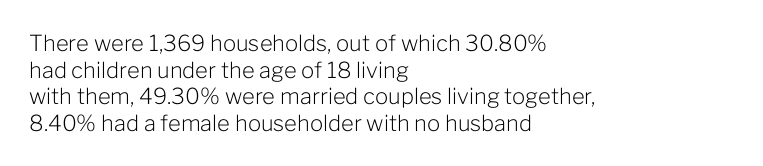
The face used here is rendered with its standard letterfit. The rag falls on the right side of this text block. The typeface has the unassuming heft of standard copy or less. Italic: no, the glyphs are upright roman.
